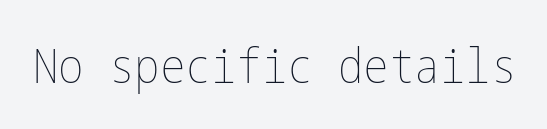
{"italic": "no", "bold": "no", "weight": "thin", "width": "condensed", "stroke_contrast": "low", "x_height": "medium", "underline": "no", "letter_spacing": "normal", "letter_spacing_em": 0.0, "glyph_px": 48}
